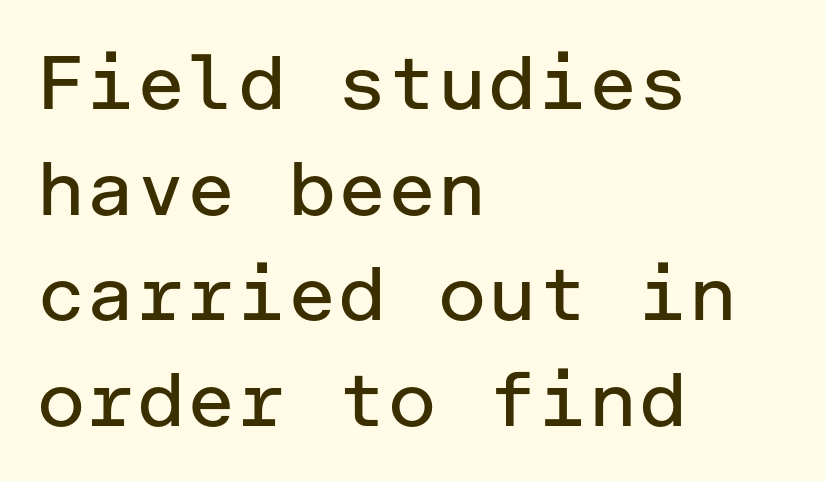
The image shows 76 px regular-weight sans-serif type, upright; set left-aligned, normal line spacing (1.39x), normal letter spacing, not underlined; low stroke contrast and a medium x-height.
